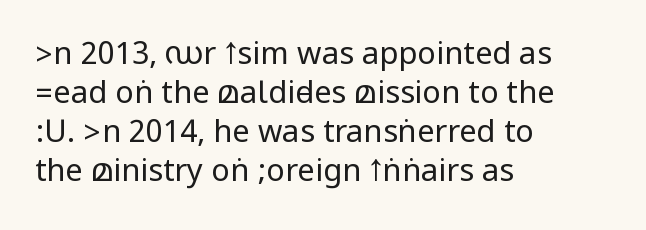
Q: Is the text bold? A: No.
Q: Is the text italic (slanted)? A: No, it is upright.
Q: Is the typeface a serif or a sans-serif typeface? A: Sans-serif.
Q: Is the text underlined? A: No.
Q: How is the paragraph aligned? A: Left-aligned.
Q: Is the spacing between letters normal or unusually wide? A: Normal.
Q: Is the spacing between lines tight, normal or loose? A: Normal.
Q: Width (condensed, normal, or wide)? A: Condensed.
Q: Stroke contrast? A: Low.
